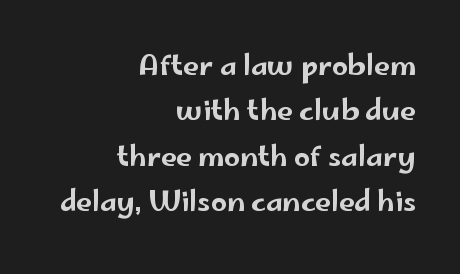
{"serif": "no", "italic": "no", "width": "wide", "stroke_contrast": "low", "x_height": "small", "monospaced": "no", "underline": "no", "align": "right", "line_spacing": "normal", "line_spacing_ratio": 1.62, "letter_spacing": "normal", "letter_spacing_em": 0.0, "glyph_px": 28}
